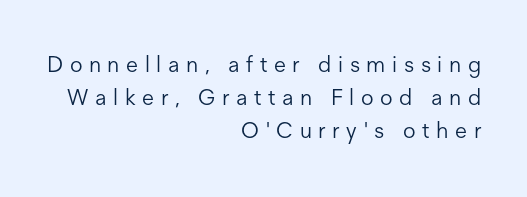
Q: Is the text bold? A: No.
Q: Is the text italic (slanted)? A: No, it is upright.
Q: Is the text underlined? A: No.
Q: How is the paragraph aligned? A: Right-aligned.
Q: Is the spacing between letters normal or unusually wide? A: Unusually wide.
Q: Is the spacing between lines tight, normal or loose? A: Normal.
